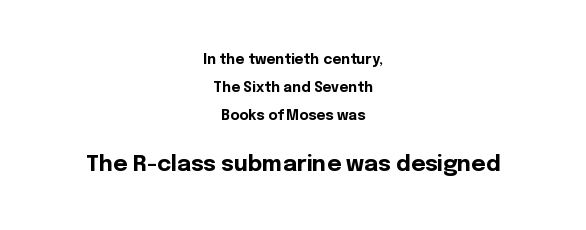
Horizontal bands of white between lines are thick stripes. On the weight axis this lands at bold, roughly 700. Look at the glyph heights: the lower group is clearly the bigger setting. The strip under each line holds only bare page. Line starts and ends both wander, symmetrically.
